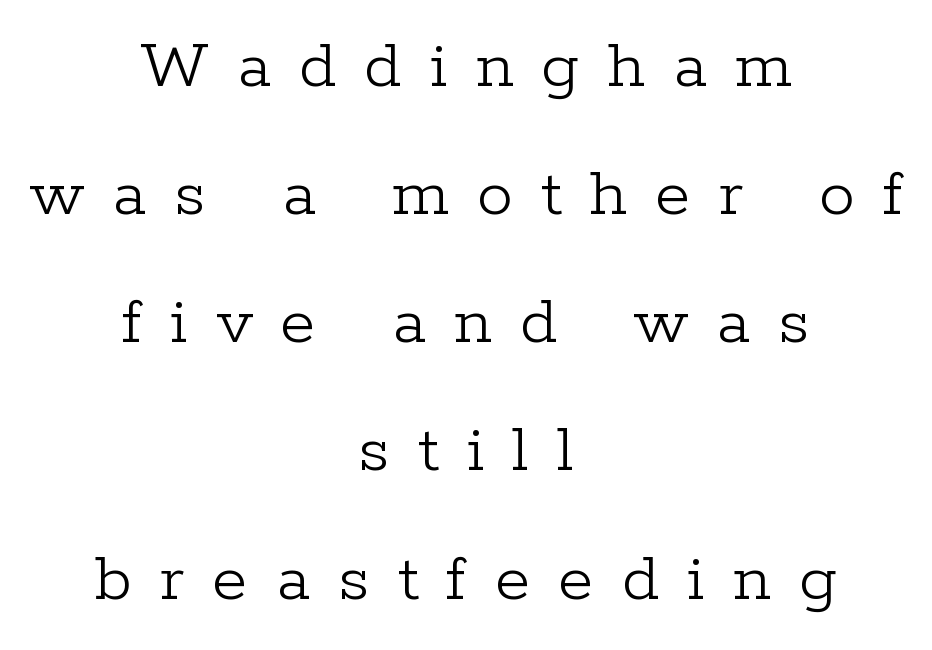
The image shows 72 px light serif type, upright; set centered, line spacing 1.78x, unusually wide letter spacing (+0.39 em), not underlined; low stroke contrast and a medium x-height.
